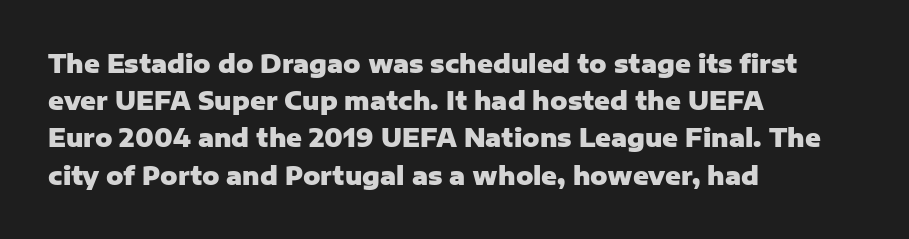
The passage shown has conventional tracking throughout. Underline: absent. The lines in this sample share a left origin and differ only in where they stop. These lines carry a lot of weight — the face is fully bold. Leading: standard. Characters remain perfectly vertical along every line.
